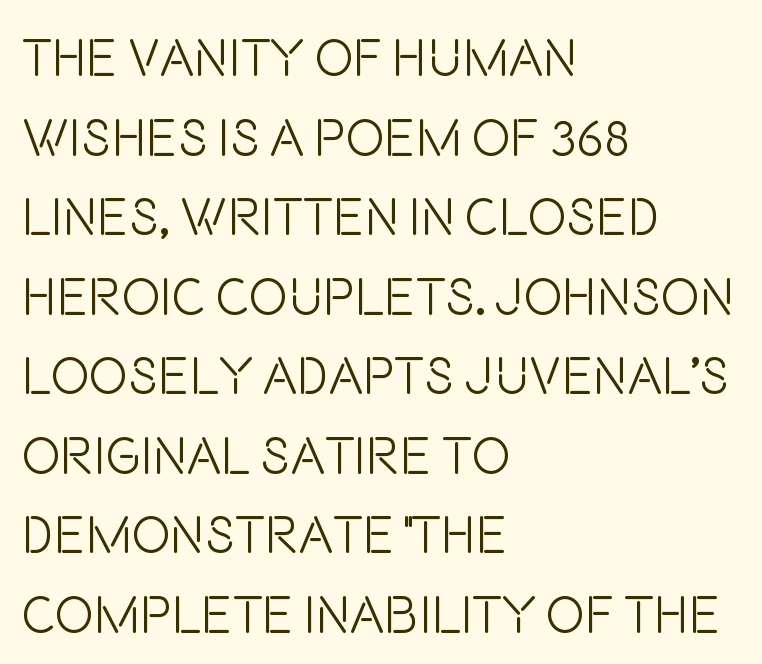
The image shows 52 px light, condensed sans-serif type, upright; set left-aligned, normal line spacing (1.53x), normal letter spacing, not underlined; low stroke contrast and a large x-height.
